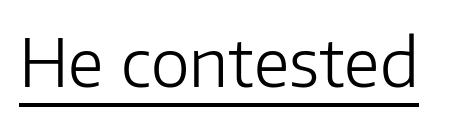
Look at the bottom of the vertical strokes: they stop flat, with no serifs. Unbolded letterforms with no extra heft. The passage shown has conventional tracking throughout. A typesetter would mark this as roman, not italic. The specimen includes a rule beneath the text block's lines.
